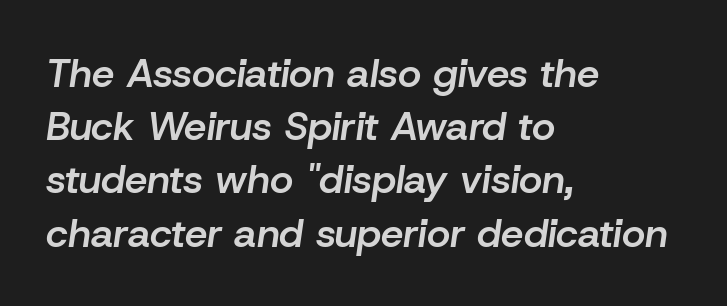
Q: Is the text bold? A: Semi-bold.
Q: Is the text italic (slanted)? A: Yes, it leans right by about 8 degrees.
Q: Is the text underlined? A: No.
Q: How is the paragraph aligned? A: Left-aligned.
Q: Is the spacing between letters normal or unusually wide? A: Normal.
Q: Is the spacing between lines tight, normal or loose? A: Normal.
Q: Width (condensed, normal, or wide)? A: Normal.
Q: Stroke contrast? A: Low.
Q: x-height? A: Medium.
Q: Monospaced? A: No.
